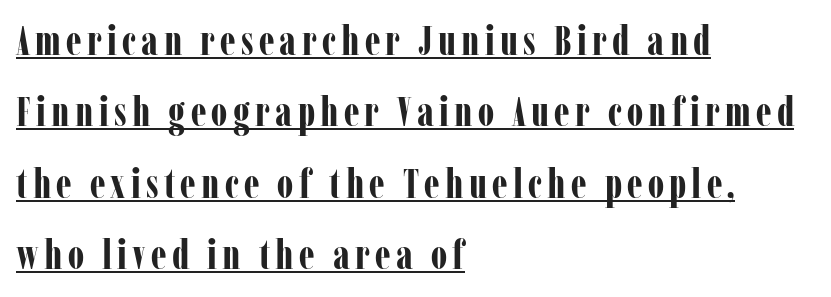
Q: Is the text bold? A: Yes.
Q: Is the text italic (slanted)? A: No, it is upright.
Q: Is the typeface a serif or a sans-serif typeface? A: Serif.
Q: Is the text underlined? A: Yes.
Q: How is the paragraph aligned? A: Left-aligned.
Q: Width (condensed, normal, or wide)? A: Condensed.
Q: Stroke contrast? A: Low.
Q: x-height? A: Medium.
Q: Monospaced? A: No.
